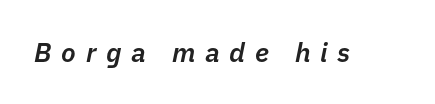
The sample has been set in demibold, a notch under bold. No word sits above an underline. The rendering inserts visible extra space after every character. Every character sits at an angle, as italics do.
